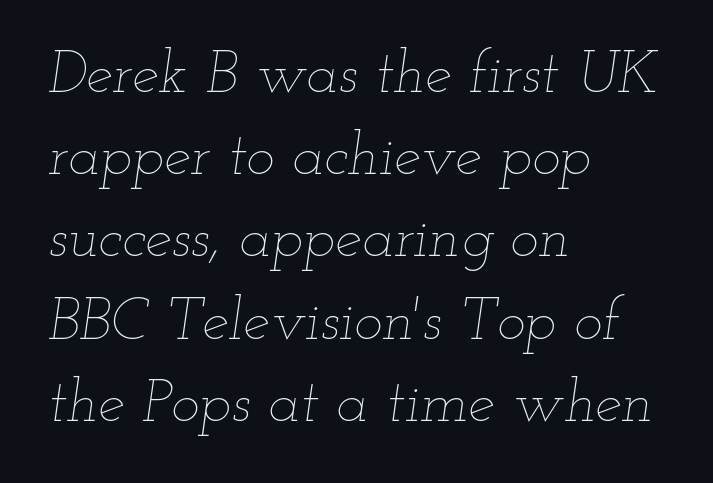
The image shows 60 px thin, wide type, italic (leaning right); set left-aligned, normal line spacing (1.37x), normal letter spacing, not underlined; low stroke contrast and a small x-height.
